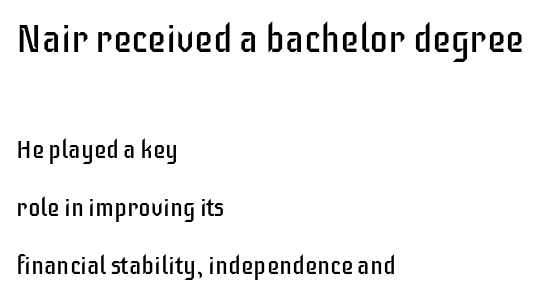
Q: Is the text bold? A: No.
Q: Is the text italic (slanted)? A: No, it is upright.
Q: Is the typeface a serif or a sans-serif typeface? A: Sans-serif.
Q: Is the text underlined? A: No.
Q: How is the paragraph aligned? A: Left-aligned.
Q: Is the spacing between letters normal or unusually wide? A: Normal.
Q: Is the spacing between lines tight, normal or loose? A: Loose.
Q: Which block of text is set in a larger size, the first (top) or the second (bottom)? A: The first (top) one.
Q: Width (condensed, normal, or wide)? A: Condensed.
Q: Stroke contrast? A: Low.
Q: x-height? A: Large.
Q: Monospaced? A: No.
